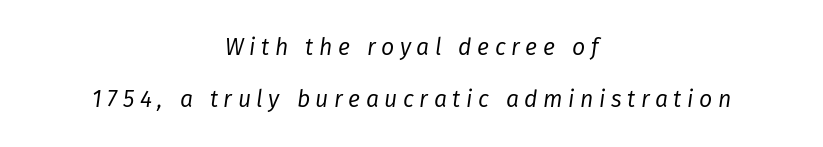
The image shows 23 px text type, italic (leaning right); set centered, loose line spacing (2.26x), unusually wide letter spacing (+0.24 em), not underlined.
